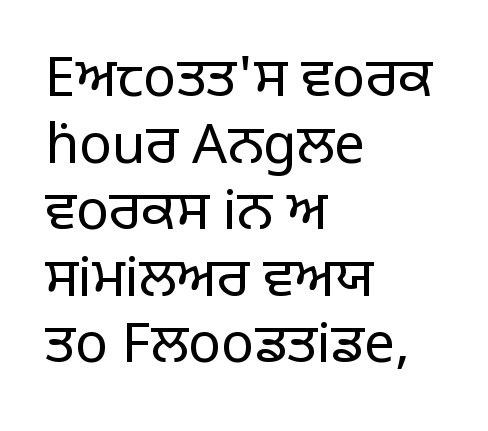
{"serif": "no", "italic": "no", "bold": "no", "weight": "regular", "width": "normal", "stroke_contrast": "low", "x_height": "large", "monospaced": "no", "underline": "no", "align": "left", "line_spacing_ratio": 1.21, "letter_spacing": "normal", "letter_spacing_em": 0.0, "glyph_px": 55}
